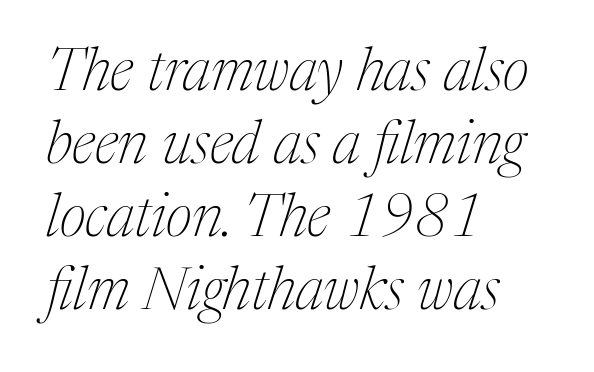
The image shows 59 px thin serif type, italic (leaning right); set left-aligned, line spacing 1.24x, normal letter spacing, not underlined; medium stroke contrast and a medium x-height.
